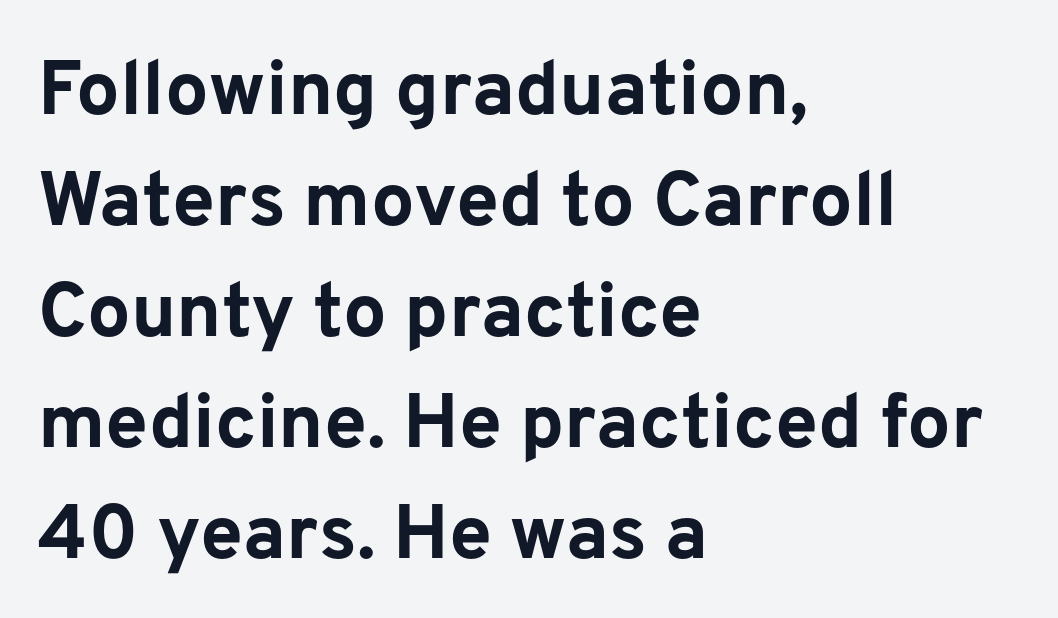
{"serif": "no", "italic": "no", "bold": "yes", "weight": "bold", "width": "normal", "stroke_contrast": "low", "x_height": "medium", "monospaced": "no", "underline": "no", "align": "left", "line_spacing": "normal", "line_spacing_ratio": 1.44, "letter_spacing": "normal", "letter_spacing_em": 0.0, "glyph_px": 77}
